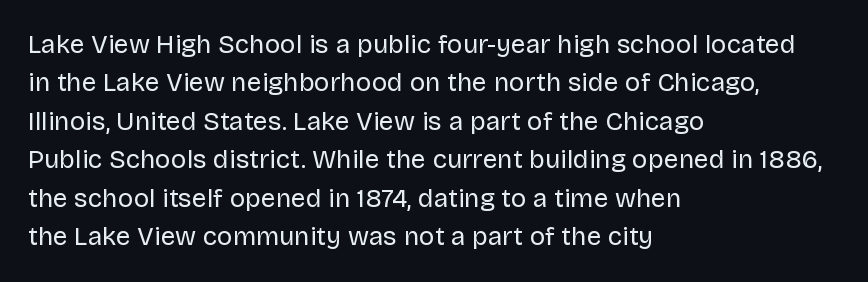
{"italic": "no", "bold": "no", "underline": "no", "align": "left", "line_spacing": "normal", "line_spacing_ratio": 1.48, "letter_spacing": "normal", "letter_spacing_em": 0.0, "glyph_px": 26}
